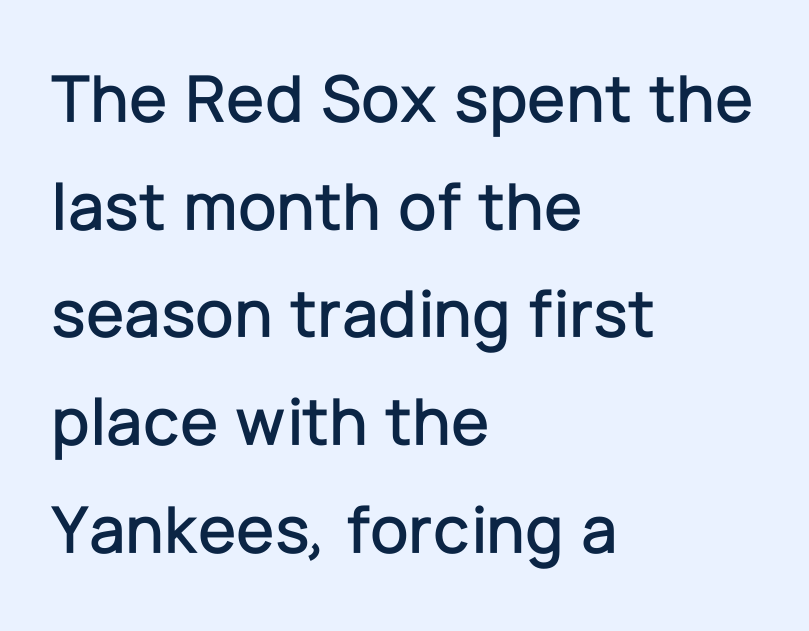
The image shows 69 px sans-serif type, upright; set left-aligned, normal line spacing (1.56x), normal letter spacing, not underlined; low stroke contrast and a medium x-height.
